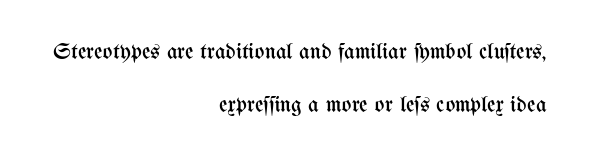
{"italic": "no", "bold": "no", "underline": "no", "align": "right", "line_spacing": "loose", "line_spacing_ratio": 2.31, "letter_spacing": "normal", "letter_spacing_em": 0.0, "glyph_px": 23}
